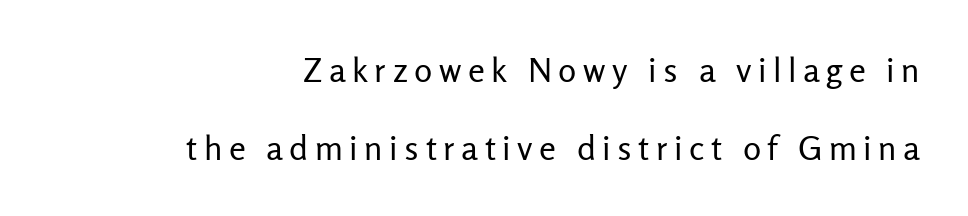
Whoever set this chose breathing room over compactness in the vertical rhythm. Does the copy run flush right? Yes — the right margin is perfectly even. These lines are rendered in a variable-pitch font. The type family on display is of the sans-serif kind.
